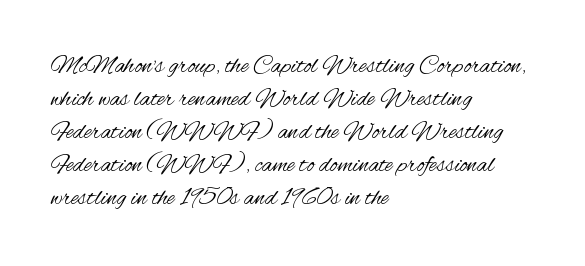
Q: Is the text bold? A: No.
Q: Is the text italic (slanted)? A: Yes.
Q: Is the text underlined? A: No.
Q: How is the paragraph aligned? A: Left-aligned.
Q: Is the spacing between letters normal or unusually wide? A: Normal.
Q: Is the spacing between lines tight, normal or loose? A: Normal.
